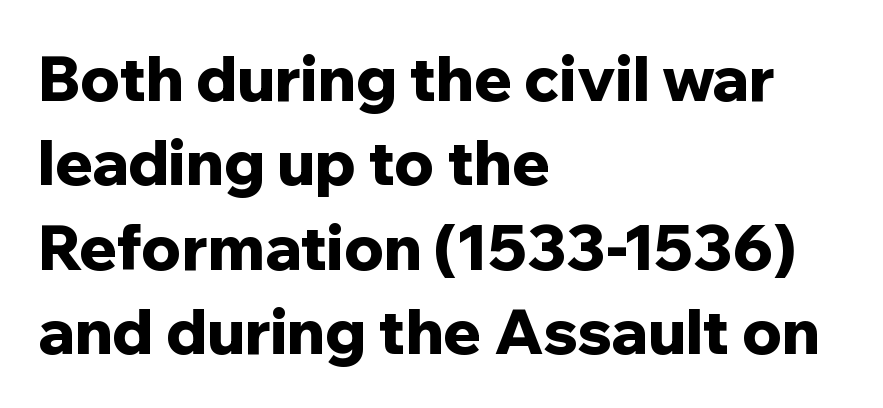
{"serif": "no", "italic": "no", "bold": "yes", "weight": "bold", "width": "normal", "stroke_contrast": "low", "x_height": "medium", "monospaced": "no", "underline": "no", "align": "left", "line_spacing": "normal", "line_spacing_ratio": 1.36, "letter_spacing": "normal", "letter_spacing_em": 0.0, "glyph_px": 62}
